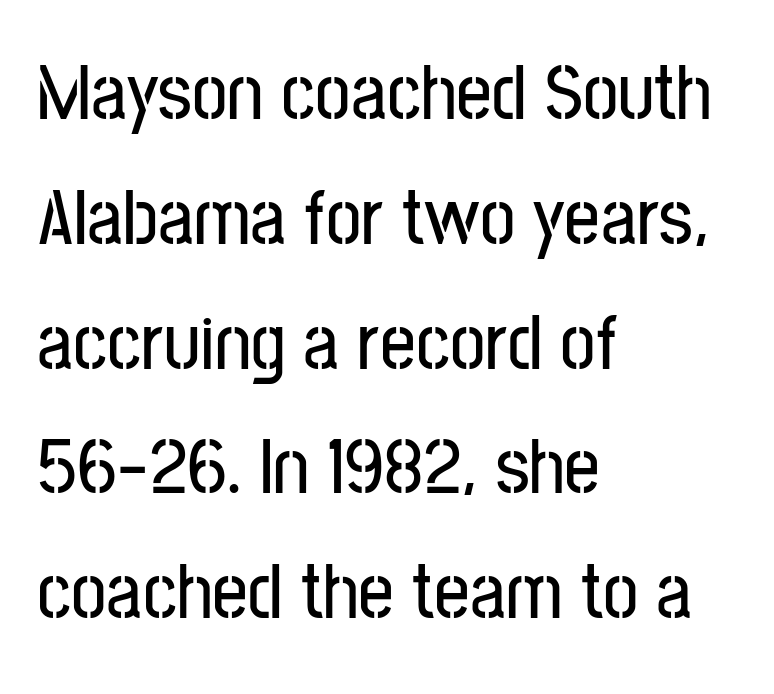
The image shows 79 px condensed sans-serif type, upright; set left-aligned, normal line spacing (1.58x), normal letter spacing, not underlined; low stroke contrast and a medium x-height.
